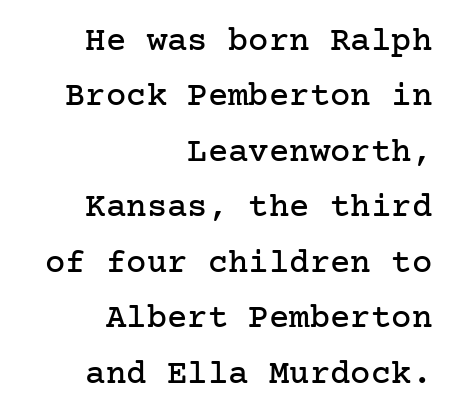
The image shows 34 px serif type, upright; set right-aligned, normal line spacing (1.63x), normal letter spacing, not underlined; low stroke contrast and a medium x-height.
